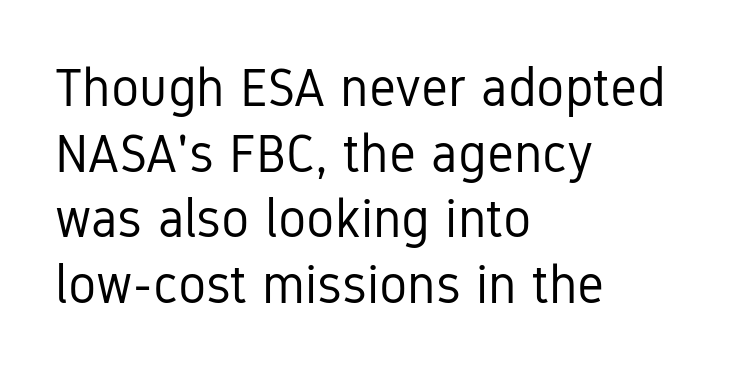
{"serif": "no", "italic": "no", "bold": "no", "weight": "regular", "width": "condensed", "stroke_contrast": "low", "x_height": "medium", "monospaced": "no", "underline": "no", "align": "left", "line_spacing_ratio": 1.24, "letter_spacing": "normal", "letter_spacing_em": 0.0, "glyph_px": 53}
